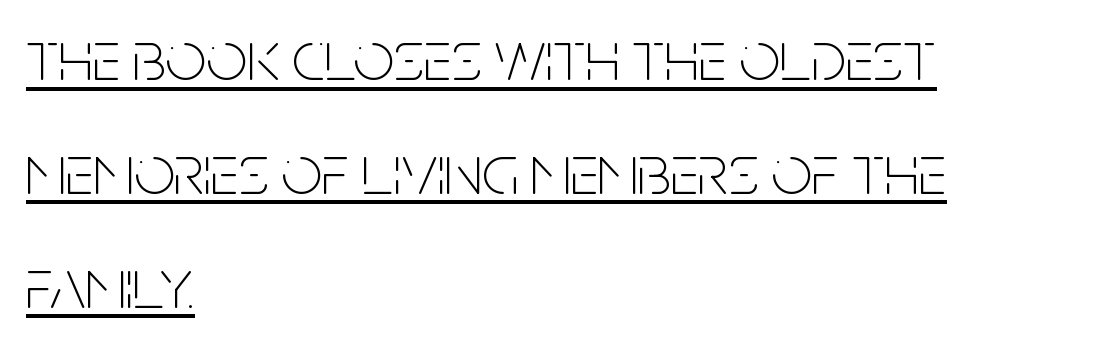
{"serif": "no", "italic": "no", "bold": "no", "weight": "thin", "width": "condensed", "stroke_contrast": "low", "x_height": "large", "monospaced": "no", "underline": "yes", "align": "left", "line_spacing": "normal", "line_spacing_ratio": 1.58, "letter_spacing": "normal", "letter_spacing_em": 0.0, "glyph_px": 72}
